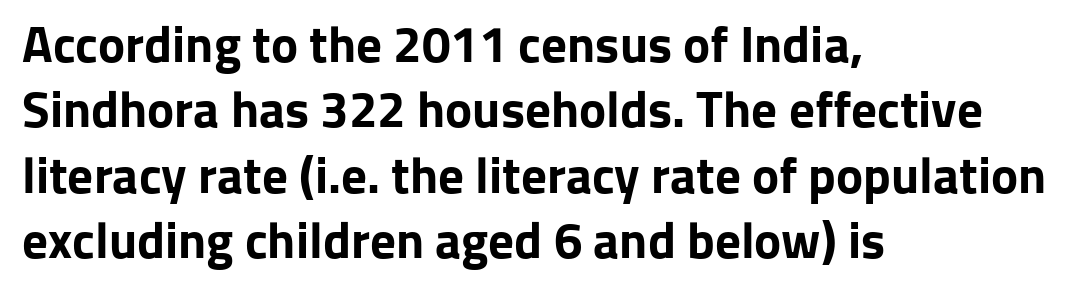
The image shows 51 px bold sans-serif type, upright; set left-aligned, normal line spacing (1.28x), normal letter spacing, not underlined; low stroke contrast and a medium x-height.
